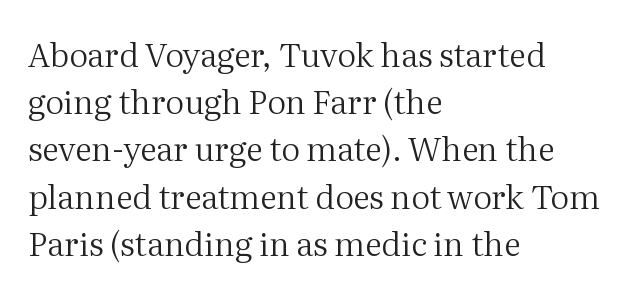
Vertical spacing — default. Check where the strokes stop: tiny serifs finish them off. Which margin do the lines hug? The left one — the right edge is uneven. Check the space under the baseline: it is left empty. Ordinary non-slanted type is in use. Caption: face not bold, strokes unweighted.
